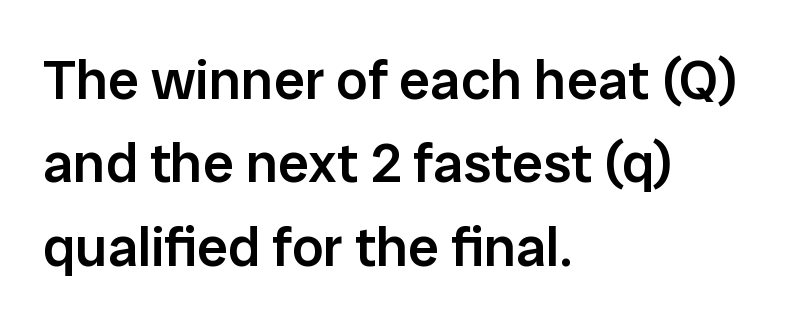
Q: Is the text bold? A: Semi-bold.
Q: Is the text italic (slanted)? A: No, it is upright.
Q: Is the typeface a serif or a sans-serif typeface? A: Sans-serif.
Q: Is the text underlined? A: No.
Q: How is the paragraph aligned? A: Left-aligned.
Q: Is the spacing between letters normal or unusually wide? A: Normal.
Q: Is the spacing between lines tight, normal or loose? A: Normal.
Q: Width (condensed, normal, or wide)? A: Normal.
Q: Stroke contrast? A: Low.
Q: x-height? A: Medium.
Q: Monospaced? A: No.
